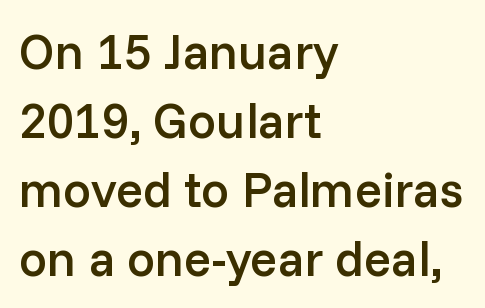
The image shows 50 px semibold sans-serif type, upright; set left-aligned, normal line spacing (1.38x), normal letter spacing, not underlined; low stroke contrast and a medium x-height.
